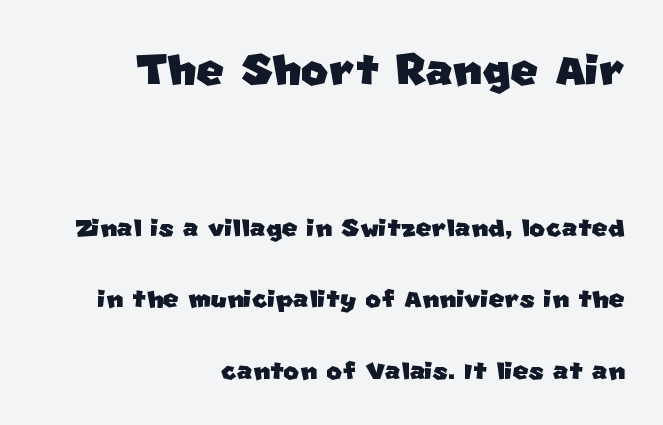
The font family rendered here belongs to the sans-serif group. One-word summary of the alignment: right. The lines are spread far apart with generous leading. How are the letters spaced? Ordinarily, with no added tracking. Varying glyph widths throughout — classic text-font behaviour.
